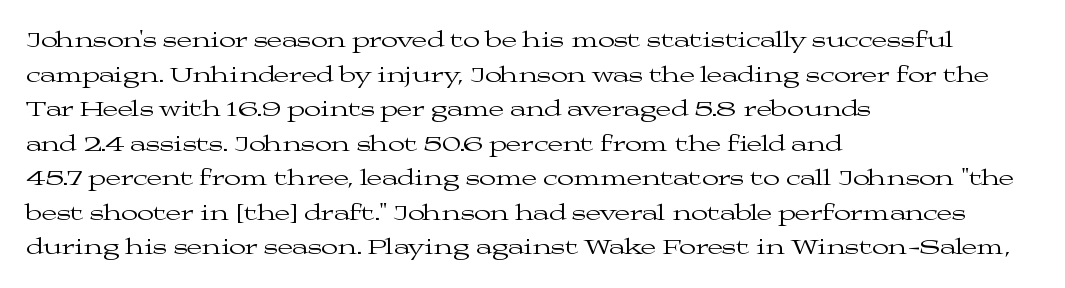
The image shows 22 px text type, upright; set left-aligned, normal line spacing (1.57x), normal letter spacing, not underlined.
